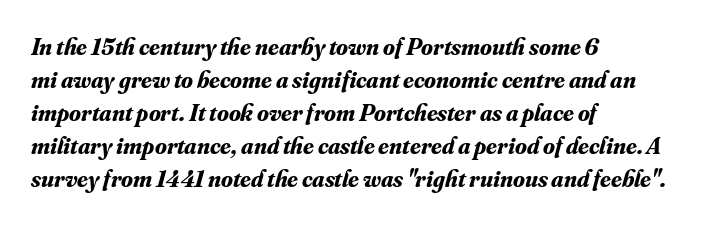
{"italic": "yes", "lean": "right", "slant_degrees": 16, "bold": "yes", "underline": "no", "align": "left", "line_spacing": "normal", "line_spacing_ratio": 1.38, "letter_spacing": "normal", "letter_spacing_em": 0.0, "glyph_px": 24}
